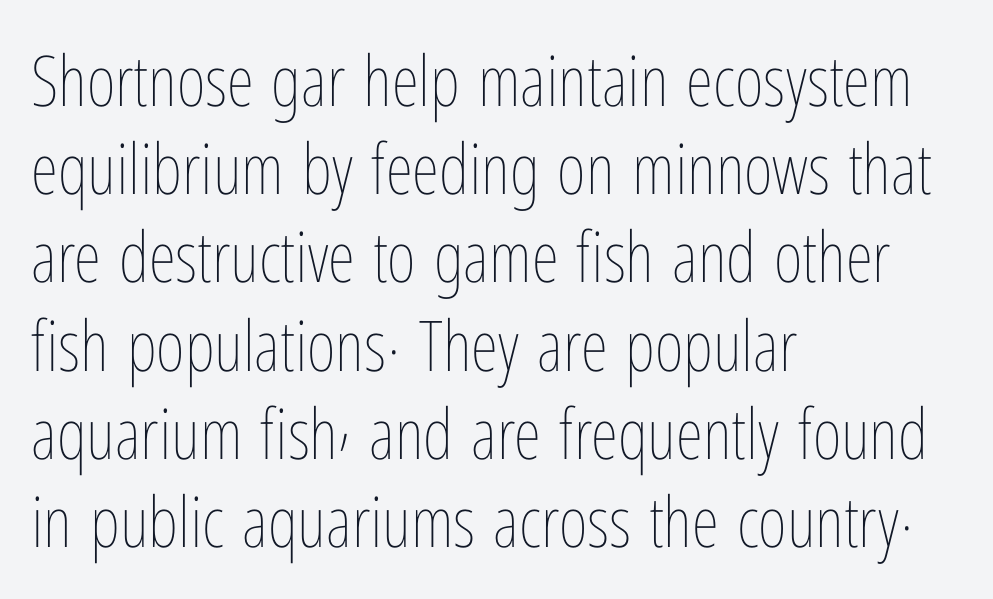
Q: Is the text bold? A: No.
Q: Is the text italic (slanted)? A: No, it is upright.
Q: Is the text underlined? A: No.
Q: How is the paragraph aligned? A: Left-aligned.
Q: Is the spacing between letters normal or unusually wide? A: Normal.
Q: Is the spacing between lines tight, normal or loose? A: Normal.
Q: Width (condensed, normal, or wide)? A: Condensed.
Q: Stroke contrast? A: Low.
Q: x-height? A: Medium.
Q: Monospaced? A: No.
